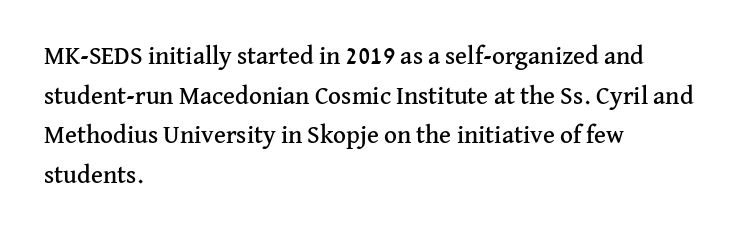
{"italic": "no", "underline": "no", "align": "left", "line_spacing": "normal", "line_spacing_ratio": 1.59, "letter_spacing": "normal", "letter_spacing_em": 0.0, "glyph_px": 25}
